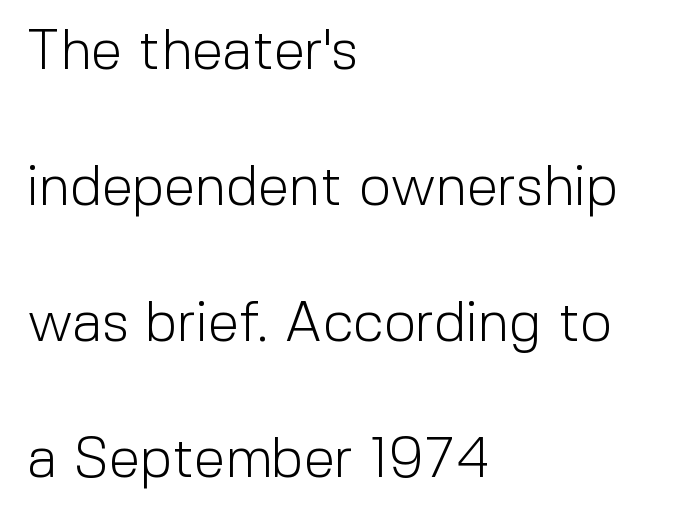
The image shows 56 px light sans-serif type, upright; set left-aligned, loose line spacing (2.43x), normal letter spacing, not underlined; a medium x-height.
